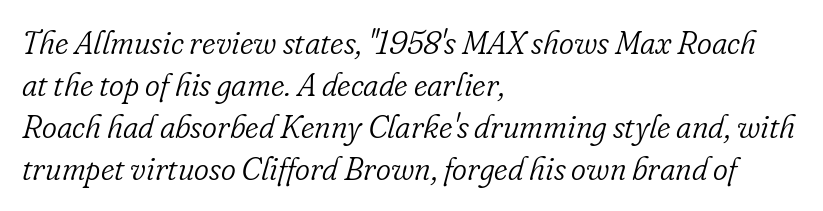
Q: Is the text bold? A: No.
Q: Is the text italic (slanted)? A: Yes, it leans right by about 16 degrees.
Q: Is the typeface a serif or a sans-serif typeface? A: Serif.
Q: Is the text underlined? A: No.
Q: How is the paragraph aligned? A: Left-aligned.
Q: Is the spacing between letters normal or unusually wide? A: Normal.
Q: Is the spacing between lines tight, normal or loose? A: Normal.
Q: Width (condensed, normal, or wide)? A: Normal.
Q: Stroke contrast? A: Low.
Q: x-height? A: Small.
Q: Monospaced? A: No.
